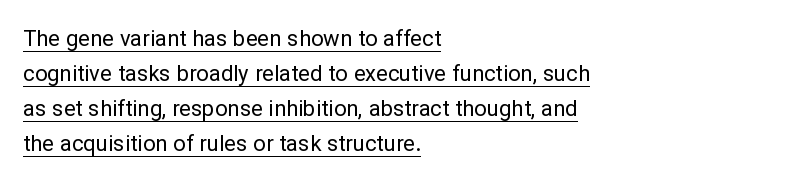
Every character sits straight up, as roman type does. The strokes are not fattened; the text isn't bold. The rows are spaced the way most documents space them. There is no visible air inserted between adjacent glyphs. Emphasis is given by a line drawn under the lettering.
